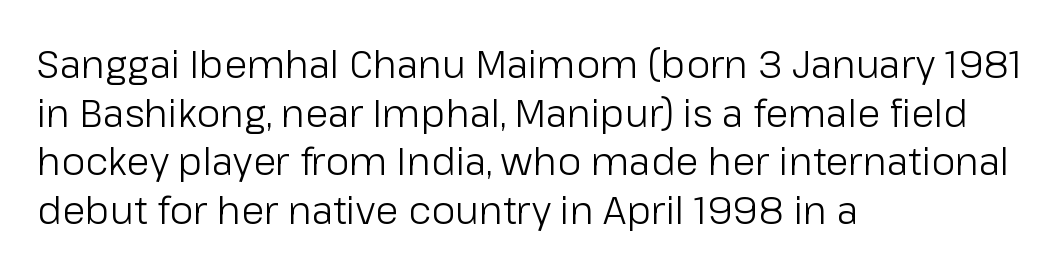
Q: Is the text bold? A: No.
Q: Is the text italic (slanted)? A: No, it is upright.
Q: Is the typeface a serif or a sans-serif typeface? A: Sans-serif.
Q: Is the text underlined? A: No.
Q: How is the paragraph aligned? A: Left-aligned.
Q: Is the spacing between letters normal or unusually wide? A: Normal.
Q: Is the spacing between lines tight, normal or loose? A: Normal.
Q: Width (condensed, normal, or wide)? A: Normal.
Q: Stroke contrast? A: Low.
Q: x-height? A: Medium.
Q: Monospaced? A: No.
